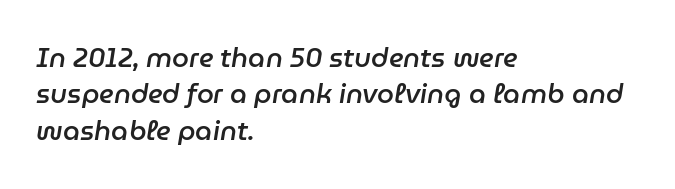
The image shows 27 px text type, italic (leaning right); set left-aligned, normal line spacing (1.35x), normal letter spacing, not underlined.
